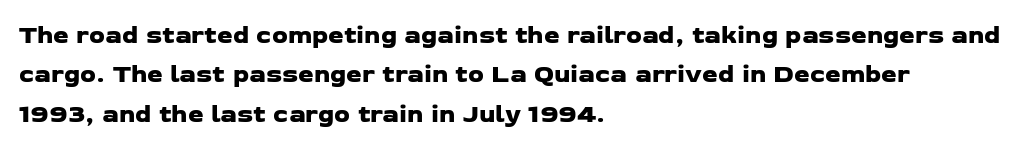
{"underline": "no", "align": "left", "line_spacing": "normal", "line_spacing_ratio": 1.58, "letter_spacing": "normal", "letter_spacing_em": 0.0, "glyph_px": 25}
